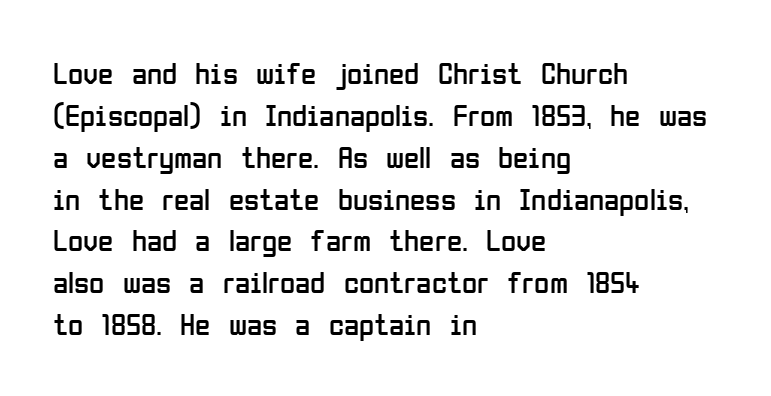
Baseline-to-baseline distance is the conventional proportion of letter height. Stems and bowls with no extra thickness — not bold. Default kerning and tracking; the words read as compact shapes. Nobody drew a line under any word here.
